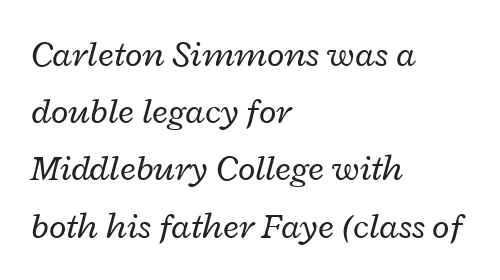
Varying glyph widths throughout — classic text-font behaviour. The text block is weighted toward the left margin, trailing off unevenly rightward. A quiet, ordinary-to-light weight characterises the typeface. Descender tails drop into unmarked territory.
